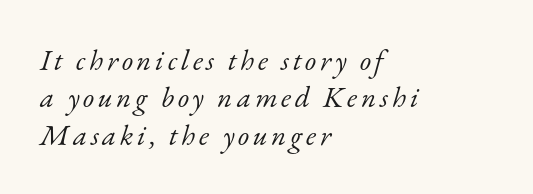
The image shows 29 px light serif type, italic (leaning right); set left-aligned, normal line spacing (1.29x), not underlined; low stroke contrast and a small x-height.
